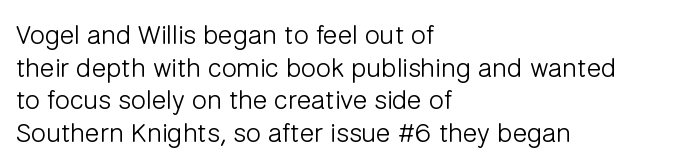
{"italic": "no", "bold": "no", "underline": "no", "align": "left", "line_spacing_ratio": 1.21, "letter_spacing": "normal", "letter_spacing_em": 0.0, "glyph_px": 27}
